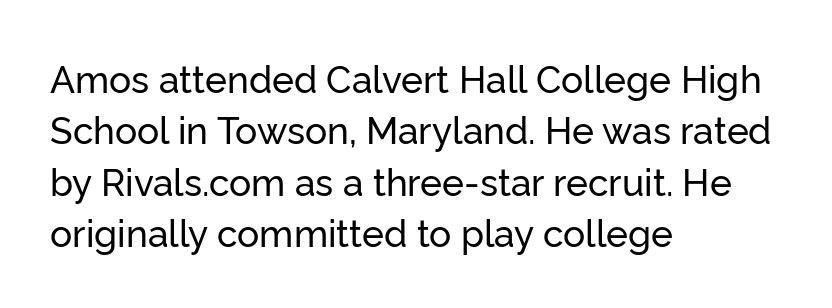
Honestly, the letter spacing is just normal — you wouldn't notice it. The specimen reads as upright at a glance. Beneath every word, the page is bare. Horizontally, the lines are justified to the leading edge only. The designer went with a sans here, leaving each stem footless. The passage shown is typed in a proportional face where columns would drift.
